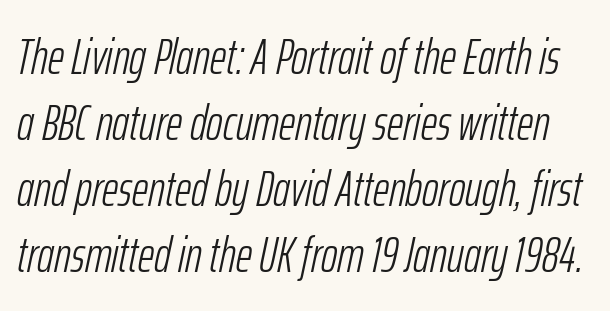
Honestly, there is no underline to notice here at all. Characters are canted at an angle relative to the baseline's perpendicular. If you measured baseline to baseline, you'd find a middling distance. Compared with a typical body face, this is equally light or lighter still. Looks like regular typesetting: each glyph gets only the width it needs.
